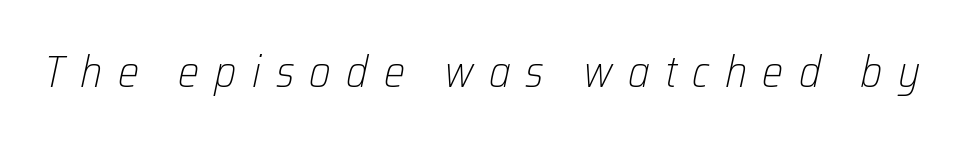
The image shows 45 px light, condensed type, italic (leaning right); set unusually wide letter spacing (+0.34 em), not underlined; low stroke contrast and a medium x-height.
